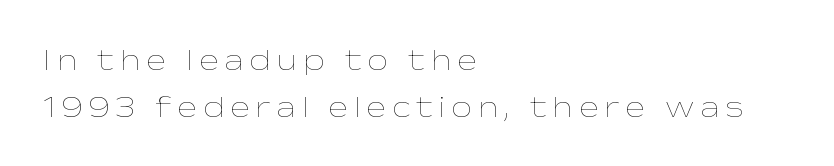
The image shows 30 px thin, wide type, upright; set left-aligned, normal line spacing (1.56x), not underlined; low stroke contrast and a medium x-height.
